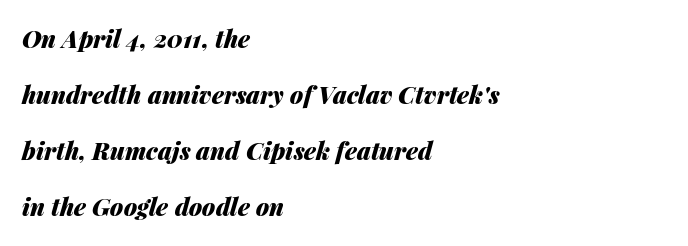
The image shows 24 px bold type, italic (leaning right); set left-aligned, loose line spacing (2.34x), normal letter spacing, not underlined.
